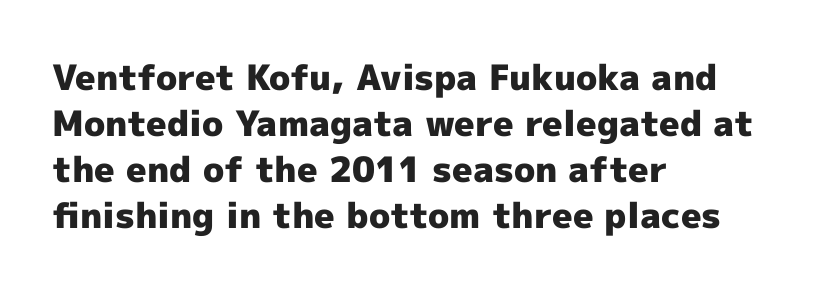
{"serif": "no", "italic": "no", "bold": "yes", "weight": "heavy", "width": "normal", "x_height": "medium", "monospaced": "no", "underline": "no", "align": "left", "line_spacing": "normal", "line_spacing_ratio": 1.31, "letter_spacing": "normal", "letter_spacing_em": 0.0, "glyph_px": 35}
